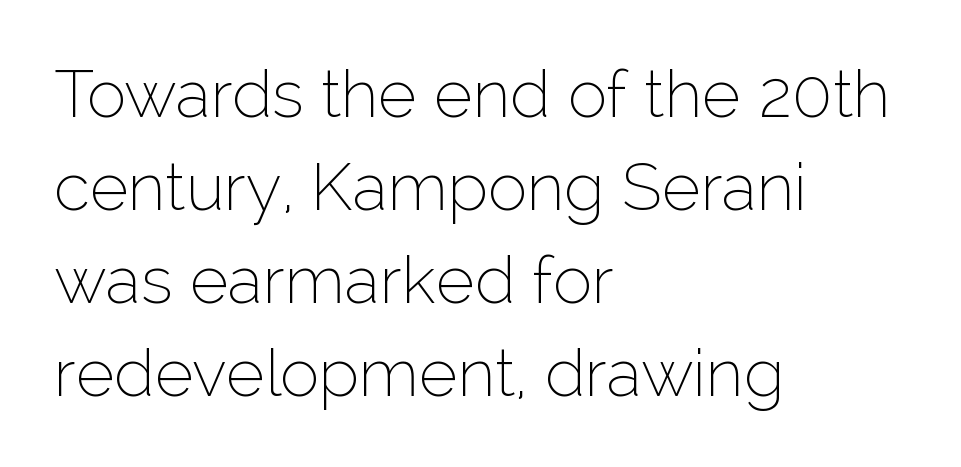
The image shows 66 px thin sans-serif type, upright; set left-aligned, normal line spacing (1.41x), normal letter spacing, not underlined; low stroke contrast and a medium x-height.
